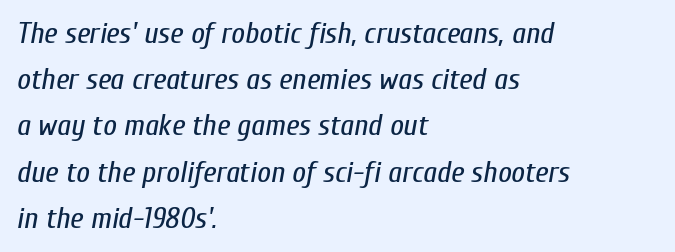
{"italic": "yes", "lean": "right", "slant_degrees": 10, "bold": "no", "weight": "regular", "width": "condensed", "stroke_contrast": "low", "x_height": "medium", "monospaced": "no", "underline": "no", "align": "left", "line_spacing": "normal", "line_spacing_ratio": 1.54, "letter_spacing": "normal", "letter_spacing_em": 0.0, "glyph_px": 30}
